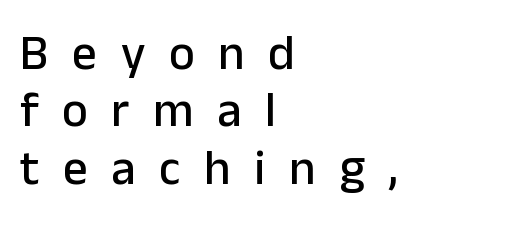
Reading down the block, your eye returns to a fixed left position each line. Unlike italic type, these characters show no tilt at all. Letter spacing: wide. Stroke terminals: plain, sans-serif. Clear beneath every line of the passage. Spacing verdict: proportional, widths tailored to each character.
